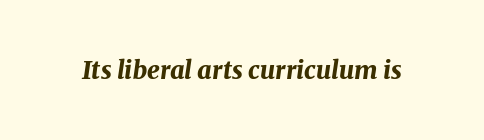
The image shows 25 px bold type, italic (leaning right); set normal letter spacing, not underlined.
